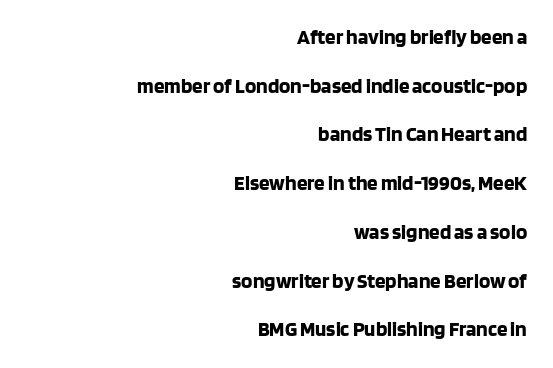
Weight: bold. A bare baseline throughout the passage. Students, observe: this is what heavily led, spacious text looks like. A flush-right, rag-left setting is used for this passage. If you drew a line through each stem, it would be perfectly vertical.
